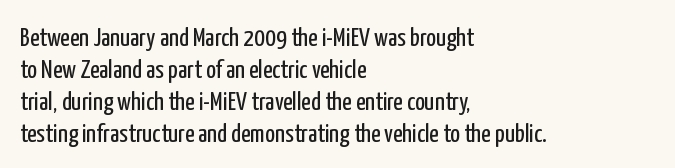
{"italic": "no", "bold": "no", "underline": "no", "align": "left", "line_spacing_ratio": 1.23, "letter_spacing": "normal", "letter_spacing_em": 0.0, "glyph_px": 26}
